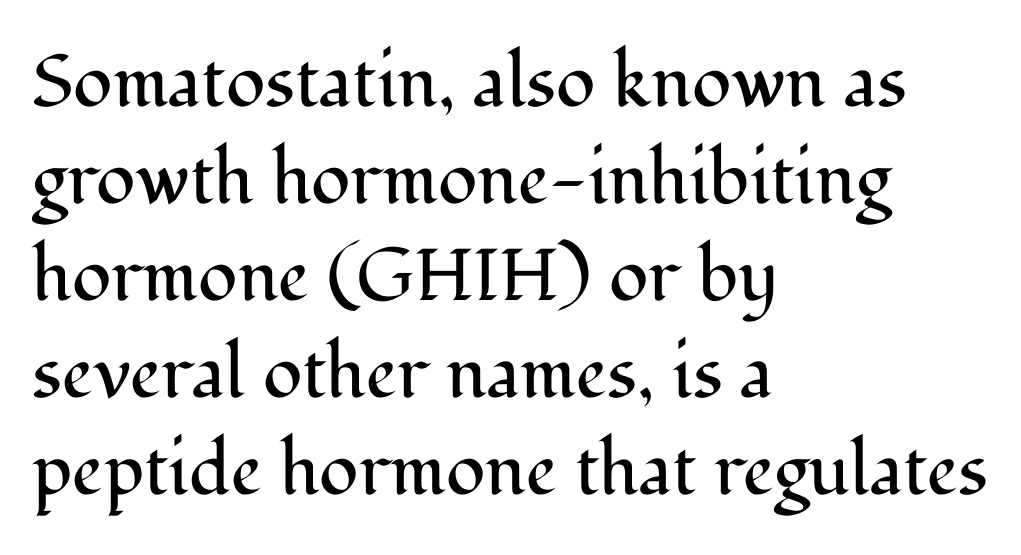
Q: Is the text bold? A: No.
Q: Is the text italic (slanted)? A: No, it is upright.
Q: Is the typeface a serif or a sans-serif typeface? A: Serif.
Q: Is the text underlined? A: No.
Q: How is the paragraph aligned? A: Left-aligned.
Q: Is the spacing between letters normal or unusually wide? A: Normal.
Q: Is the spacing between lines tight, normal or loose? A: Normal.
Q: Width (condensed, normal, or wide)? A: Normal.
Q: Stroke contrast? A: Medium.
Q: x-height? A: Medium.
Q: Monospaced? A: No.
